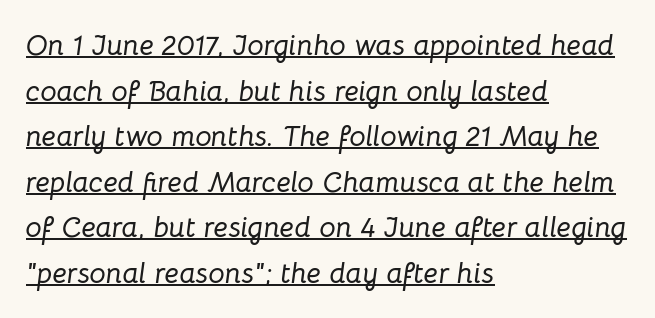
Q: Is the text italic (slanted)? A: Yes, it leans right by about 8 degrees.
Q: Is the text underlined? A: Yes.
Q: How is the paragraph aligned? A: Left-aligned.
Q: Is the spacing between letters normal or unusually wide? A: Normal.
Q: Is the spacing between lines tight, normal or loose? A: Normal.
Q: Width (condensed, normal, or wide)? A: Normal.
Q: Stroke contrast? A: Low.
Q: x-height? A: Medium.
Q: Monospaced? A: No.
